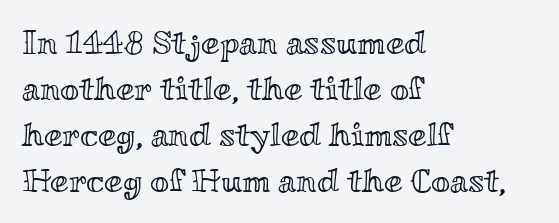
{"italic": "no", "width": "wide", "x_height": "small", "monospaced": "no", "underline": "no", "align": "left", "line_spacing": "normal", "line_spacing_ratio": 1.39, "letter_spacing": "normal", "letter_spacing_em": 0.0, "glyph_px": 33}
